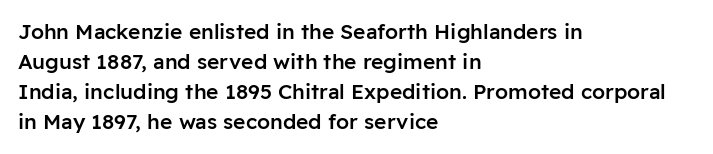
Q: Is the text bold? A: Semi-bold.
Q: Is the text italic (slanted)? A: No, it is upright.
Q: Is the text underlined? A: No.
Q: How is the paragraph aligned? A: Left-aligned.
Q: Is the spacing between letters normal or unusually wide? A: Normal.
Q: Is the spacing between lines tight, normal or loose? A: Normal.
